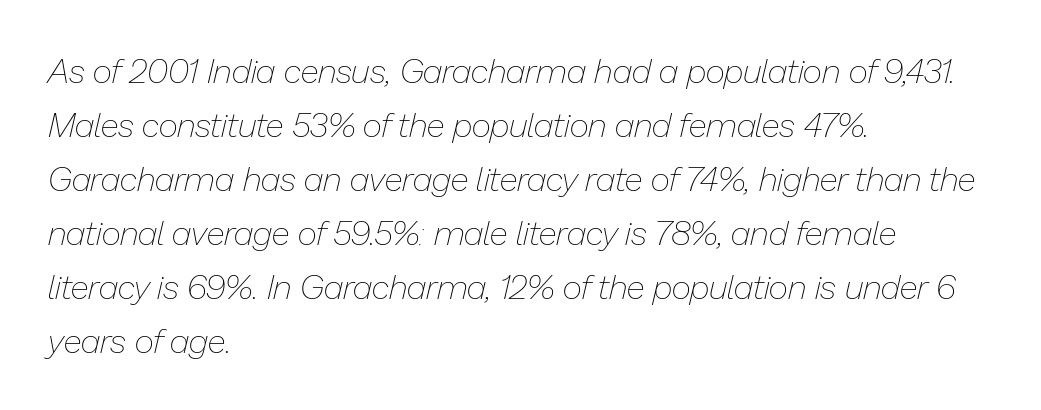
Each row of text sits above clean, open space. The axis of the letterforms is tilted away from vertical. Each word holds together tightly as a unit, with standard inter-letter gaps. Summary of weight: not heavy and not bold. Think of a printed novel: that variable character pitch is what you see here. These lines sit exactly where default settings would place them.
